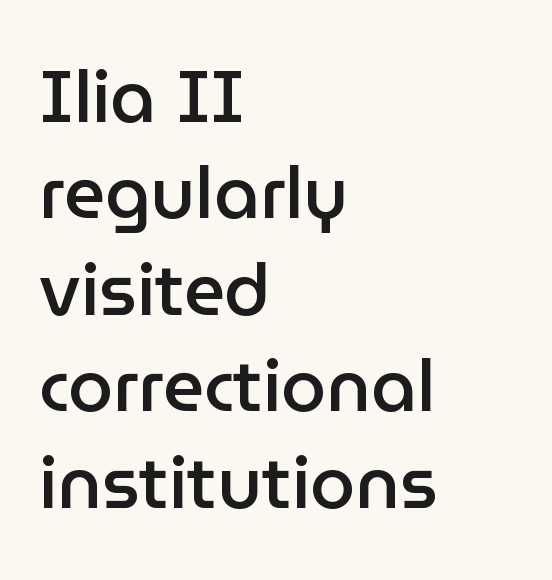
The image shows 72 px semibold sans-serif type, upright; set left-aligned, normal line spacing (1.34x), normal letter spacing, not underlined; low stroke contrast and a medium x-height.
